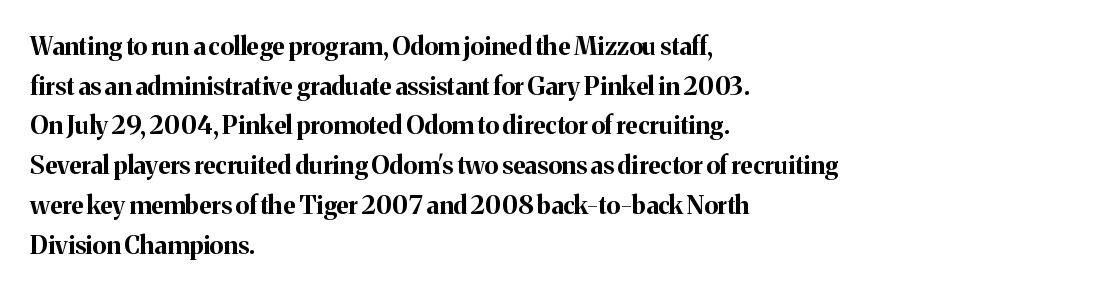
The image shows 25 px bold type, upright; set left-aligned, normal line spacing (1.59x), normal letter spacing, not underlined.
